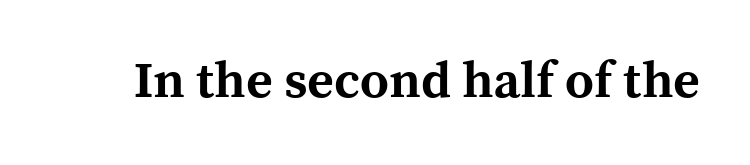
Q: Is the text bold? A: Yes.
Q: Is the text italic (slanted)? A: No, it is upright.
Q: Is the typeface a serif or a sans-serif typeface? A: Serif.
Q: Is the text underlined? A: No.
Q: Is the spacing between letters normal or unusually wide? A: Normal.
Q: Width (condensed, normal, or wide)? A: Normal.
Q: x-height? A: Medium.
Q: Monospaced? A: No.
